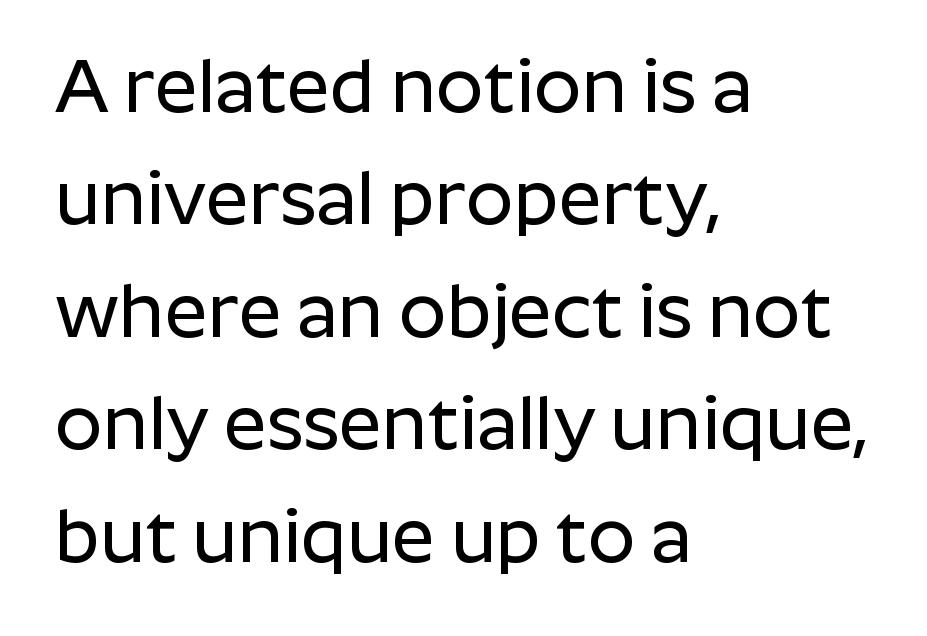
{"serif": "no", "italic": "no", "width": "normal", "stroke_contrast": "low", "x_height": "medium", "monospaced": "no", "underline": "no", "align": "left", "line_spacing": "normal", "line_spacing_ratio": 1.5, "letter_spacing": "normal", "letter_spacing_em": 0.0, "glyph_px": 75}
